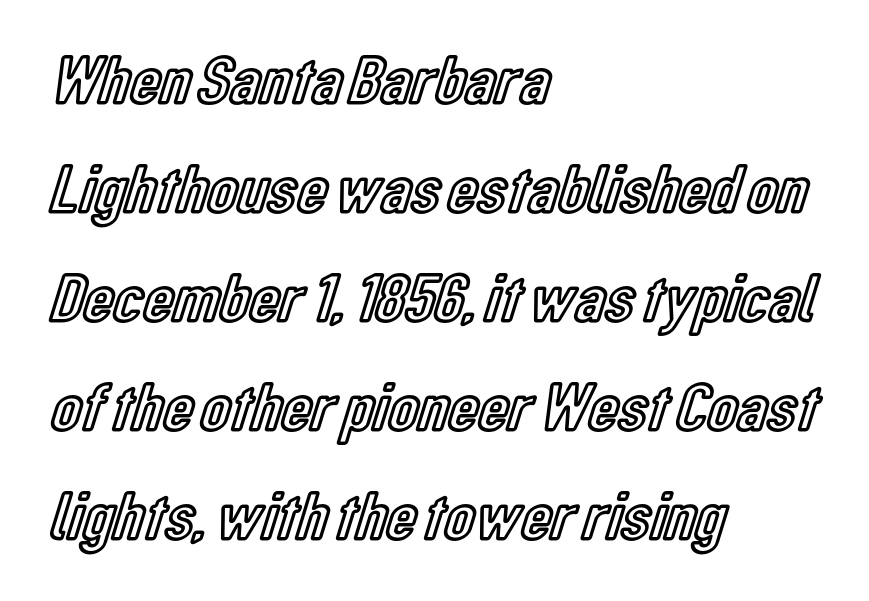
{"width": "condensed", "x_height": "medium", "monospaced": "no", "underline": "no", "align": "left", "line_spacing": "normal", "line_spacing_ratio": 1.58, "letter_spacing": "normal", "letter_spacing_em": 0.0, "glyph_px": 69}
